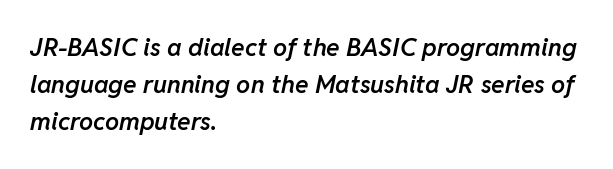
{"italic": "yes", "lean": "right", "slant_degrees": 11, "bold": "semi", "underline": "no", "align": "left", "line_spacing": "normal", "line_spacing_ratio": 1.49, "letter_spacing": "normal", "letter_spacing_em": 0.0, "glyph_px": 25}
